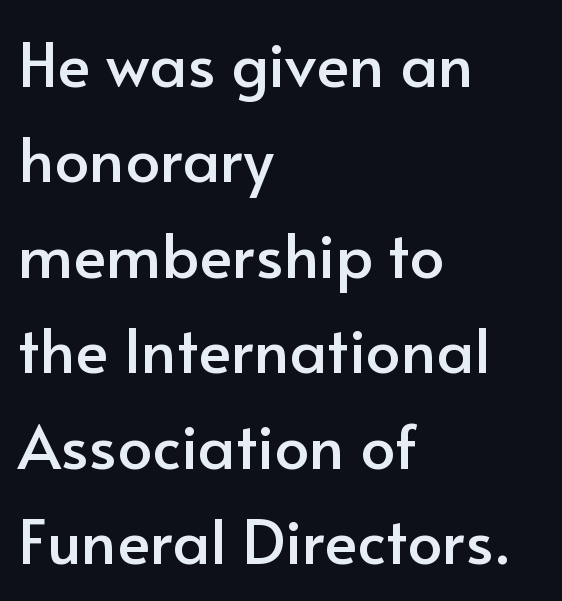
Q: Is the text italic (slanted)? A: No, it is upright.
Q: Is the typeface a serif or a sans-serif typeface? A: Sans-serif.
Q: Is the text underlined? A: No.
Q: How is the paragraph aligned? A: Left-aligned.
Q: Is the spacing between letters normal or unusually wide? A: Normal.
Q: Is the spacing between lines tight, normal or loose? A: Normal.
Q: Width (condensed, normal, or wide)? A: Normal.
Q: Stroke contrast? A: Low.
Q: x-height? A: Small.
Q: Monospaced? A: No.
